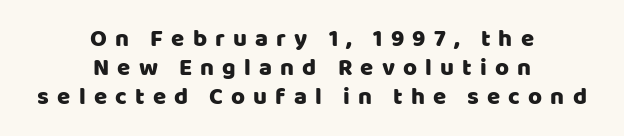
The string is rendered with underlining switched off. Ascenders rise straight up at ninety degrees. Look at the tracking — it's clearly loosened, letters drifting apart. The rag falls on both sides of this text block equally.
